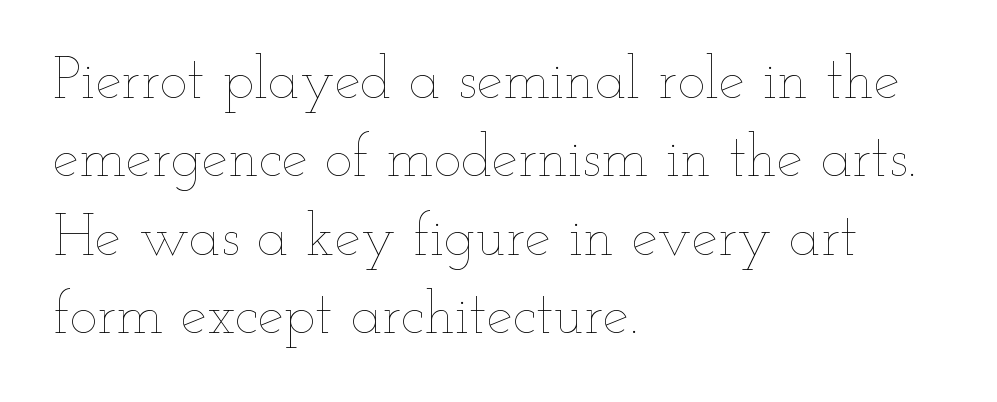
The image shows 59 px thin, wide type, upright; set left-aligned, normal line spacing (1.33x), normal letter spacing, not underlined; low stroke contrast and a small x-height.
